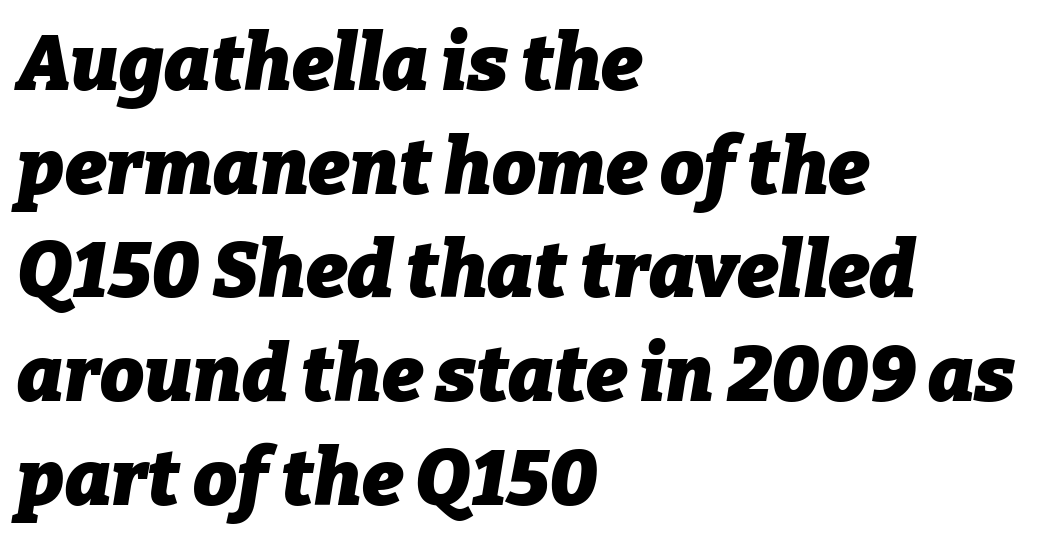
Q: Is the text bold? A: Yes.
Q: Is the text italic (slanted)? A: Yes, it leans right by about 9 degrees.
Q: Is the text underlined? A: No.
Q: How is the paragraph aligned? A: Left-aligned.
Q: Is the spacing between letters normal or unusually wide? A: Normal.
Q: Is the spacing between lines tight, normal or loose? A: Normal.
Q: Width (condensed, normal, or wide)? A: Normal.
Q: Stroke contrast? A: Low.
Q: x-height? A: Medium.
Q: Monospaced? A: No.
